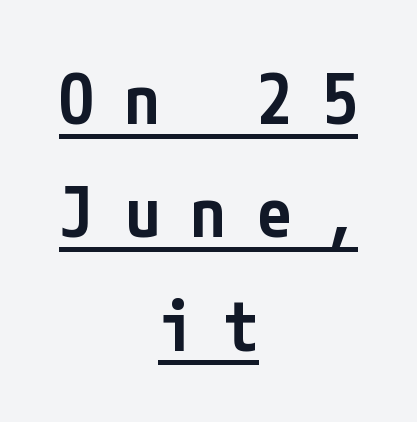
The image shows 70 px semibold, condensed sans-serif type, upright; set centered, normal line spacing (1.62x), unusually wide letter spacing (+0.44 em), underlined; low stroke contrast and a medium x-height.
